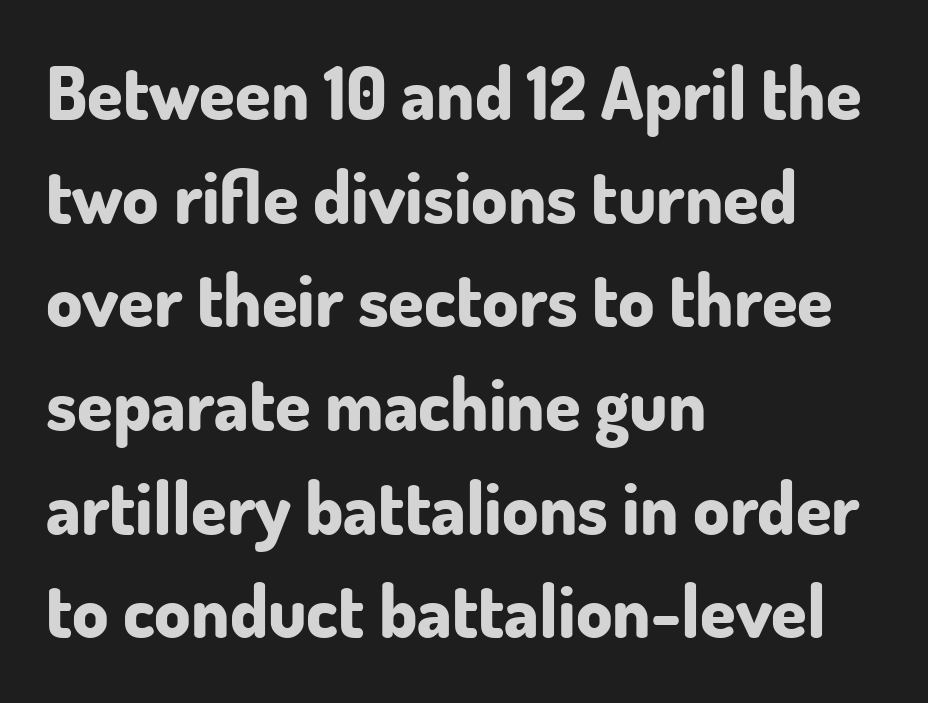
Q: Is the text bold? A: Yes.
Q: Is the text italic (slanted)? A: No, it is upright.
Q: Is the typeface a serif or a sans-serif typeface? A: Sans-serif.
Q: Is the text underlined? A: No.
Q: How is the paragraph aligned? A: Left-aligned.
Q: Is the spacing between letters normal or unusually wide? A: Normal.
Q: Is the spacing between lines tight, normal or loose? A: Normal.
Q: Width (condensed, normal, or wide)? A: Normal.
Q: Stroke contrast? A: Low.
Q: x-height? A: Small.
Q: Monospaced? A: No.
